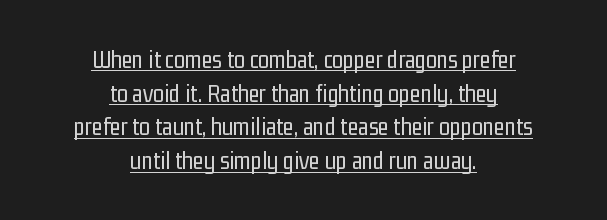
Q: Is the text bold? A: No.
Q: Is the text italic (slanted)? A: No, it is upright.
Q: Is the text underlined? A: Yes.
Q: How is the paragraph aligned? A: Centered.
Q: Is the spacing between letters normal or unusually wide? A: Normal.
Q: Is the spacing between lines tight, normal or loose? A: Normal.
